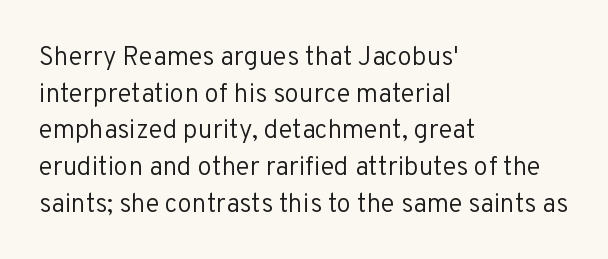
The image shows 26 px text type, upright; set left-aligned, normal line spacing (1.41x), normal letter spacing, not underlined.
